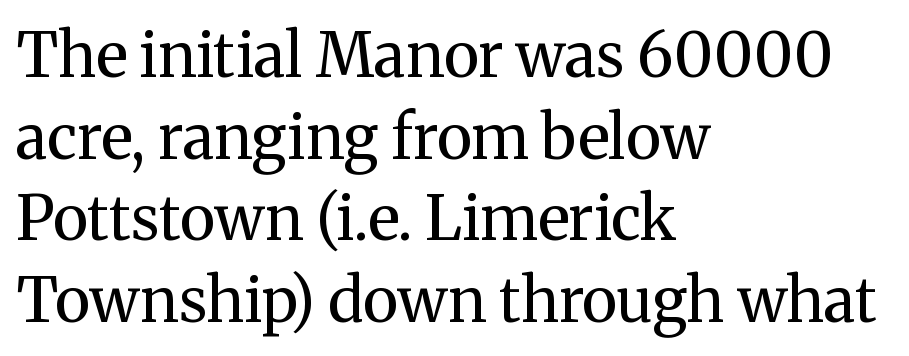
{"serif": "yes", "italic": "no", "bold": "no", "weight": "regular", "width": "normal", "stroke_contrast": "medium", "x_height": "medium", "monospaced": "no", "underline": "no", "align": "left", "line_spacing": "normal", "line_spacing_ratio": 1.34, "letter_spacing": "normal", "letter_spacing_em": 0.0, "glyph_px": 61}
